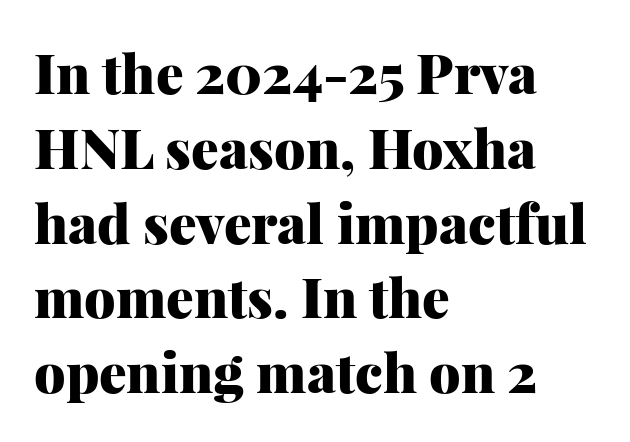
Q: Is the text bold? A: Yes.
Q: Is the text italic (slanted)? A: No, it is upright.
Q: Is the typeface a serif or a sans-serif typeface? A: Serif.
Q: Is the text underlined? A: No.
Q: How is the paragraph aligned? A: Left-aligned.
Q: Is the spacing between letters normal or unusually wide? A: Normal.
Q: Is the spacing between lines tight, normal or loose? A: Normal.
Q: Width (condensed, normal, or wide)? A: Normal.
Q: Stroke contrast? A: Medium.
Q: x-height? A: Medium.
Q: Monospaced? A: No.
